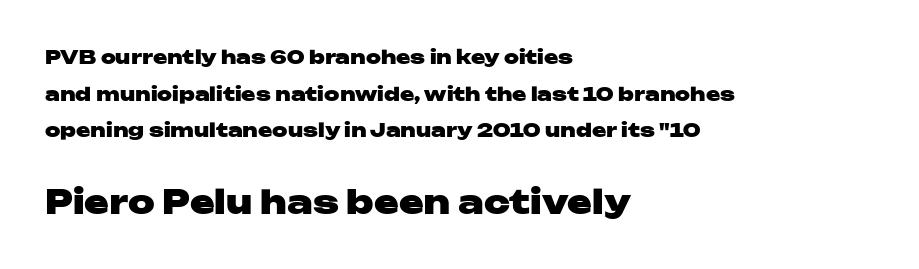
Q: Is the text bold? A: Yes.
Q: Is the text italic (slanted)? A: No, it is upright.
Q: Is the typeface a serif or a sans-serif typeface? A: Sans-serif.
Q: Is the text underlined? A: No.
Q: How is the paragraph aligned? A: Left-aligned.
Q: Is the spacing between letters normal or unusually wide? A: Normal.
Q: Is the spacing between lines tight, normal or loose? A: Loose.
Q: Which block of text is set in a larger size, the first (top) or the second (bottom)? A: The second (bottom) one.
Q: Width (condensed, normal, or wide)? A: Wide.
Q: Stroke contrast? A: Low.
Q: x-height? A: Medium.
Q: Monospaced? A: No.
